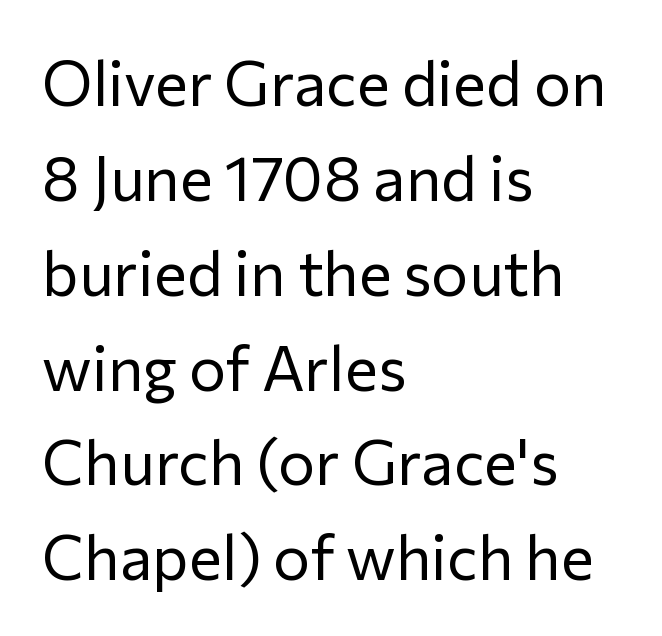
Here the designer chose a conventional face with non-uniform glyph widths. Descender tails drop into unmarked territory. Does the leading feel generous? No, just average. A roman cut, with each character standing at attention. Does the type have serifs? No, each stem ends abruptly.
